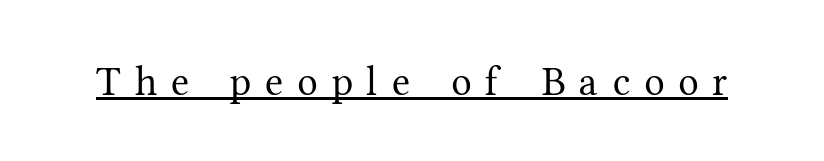
The image shows 41 px regular-weight serif type, upright; set unusually wide letter spacing (+0.35 em), underlined; medium stroke contrast and a medium x-height.
